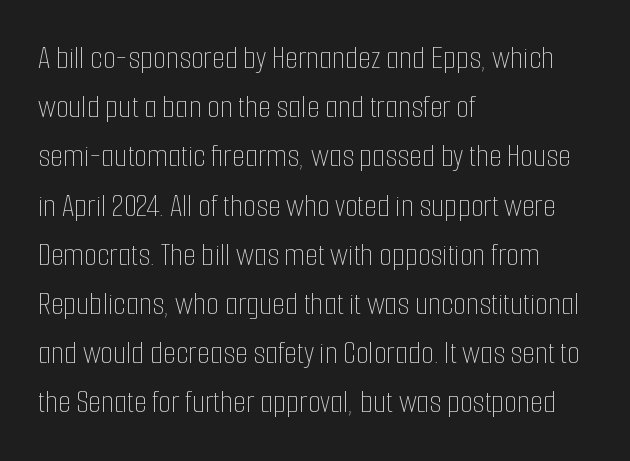
Compared with typical body copy, the letter spacing here is the same. This sample has the flowing, uneven cadence of proportional lettering. A classic flush-left, rag-right setting is used for this passage. No letter is thick-stroked: the sample isn't bold. The vertical gap from one line to the next is medium. A typesetter would mark this as roman, not italic.
